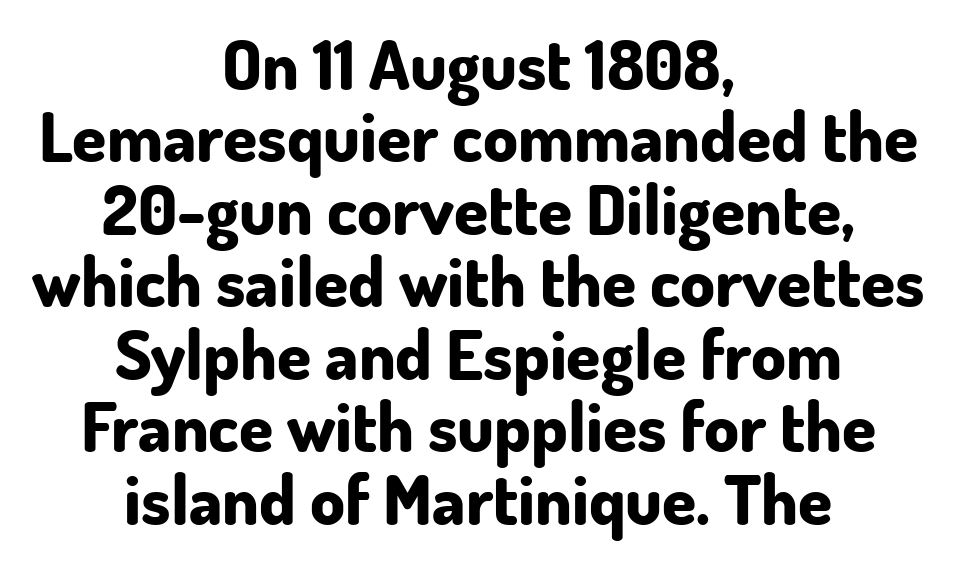
Q: Is the text bold? A: Yes.
Q: Is the text italic (slanted)? A: No, it is upright.
Q: Is the typeface a serif or a sans-serif typeface? A: Sans-serif.
Q: Is the text underlined? A: No.
Q: How is the paragraph aligned? A: Centered.
Q: Is the spacing between letters normal or unusually wide? A: Normal.
Q: Is the spacing between lines tight, normal or loose? A: Tight.
Q: Width (condensed, normal, or wide)? A: Normal.
Q: Stroke contrast? A: Low.
Q: x-height? A: Small.
Q: Monospaced? A: No.
